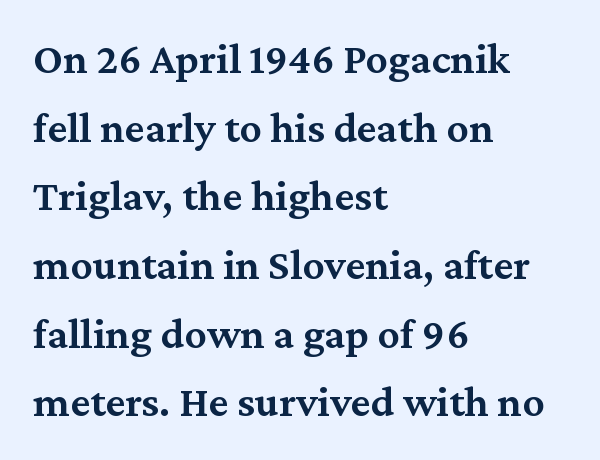
{"serif": "yes", "italic": "no", "bold": "semi", "weight": "semibold", "width": "normal", "stroke_contrast": "medium", "x_height": "medium", "monospaced": "no", "underline": "no", "align": "left", "line_spacing": "normal", "line_spacing_ratio": 1.56, "letter_spacing": "normal", "letter_spacing_em": 0.0, "glyph_px": 44}
